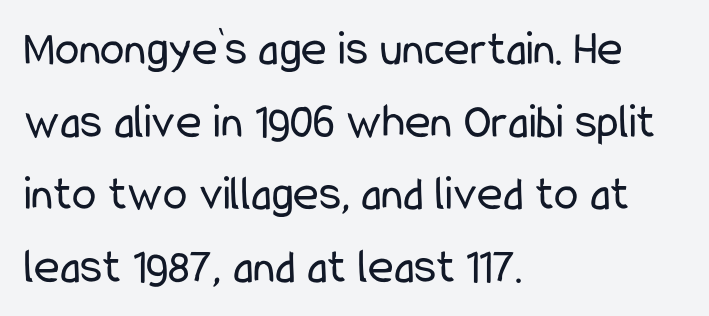
I'd call this a sans setting — the letters go barefoot. Each letter keeps its own natural width here, so spacing adapts to shape. The letters sit at their default tracking, neither squeezed nor spread. The axis of the letterforms is exactly vertical. Visually the block forms a straight wall on the left and a jagged coastline on the right.
